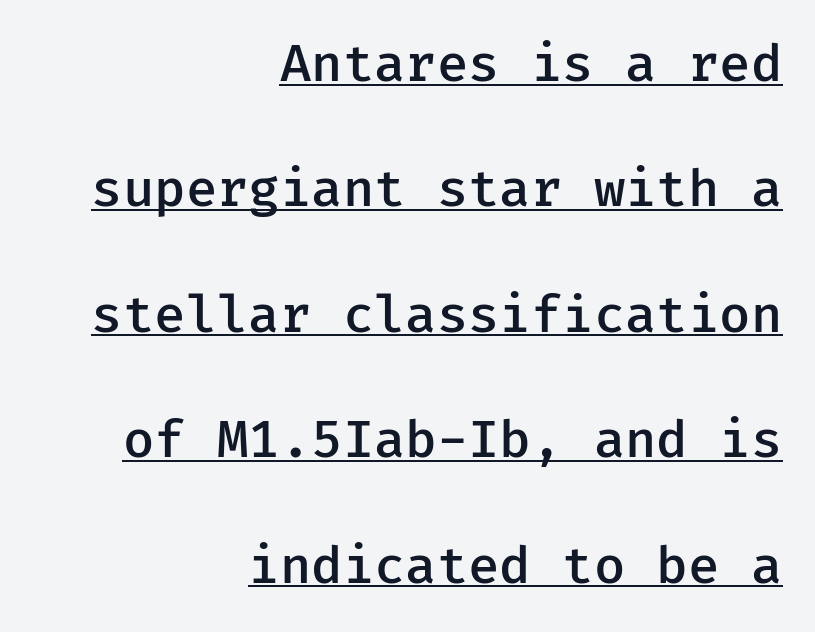
Q: Is the text bold? A: Semi-bold.
Q: Is the text italic (slanted)? A: No, it is upright.
Q: Is the typeface a serif or a sans-serif typeface? A: Sans-serif.
Q: Is the text underlined? A: Yes.
Q: How is the paragraph aligned? A: Right-aligned.
Q: Is the spacing between letters normal or unusually wide? A: Normal.
Q: Is the spacing between lines tight, normal or loose? A: Loose.
Q: Width (condensed, normal, or wide)? A: Normal.
Q: Stroke contrast? A: Low.
Q: x-height? A: Medium.
Q: Monospaced? A: Yes.
